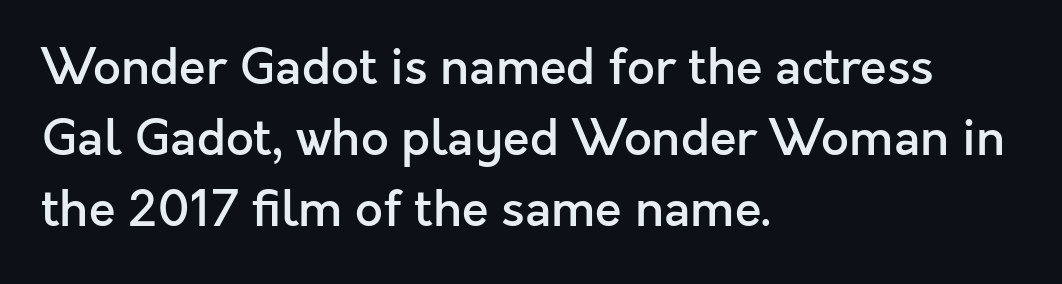
The image shows 49 px semibold sans-serif type, upright; set left-aligned, normal line spacing (1.45x), normal letter spacing, not underlined; a medium x-height.
